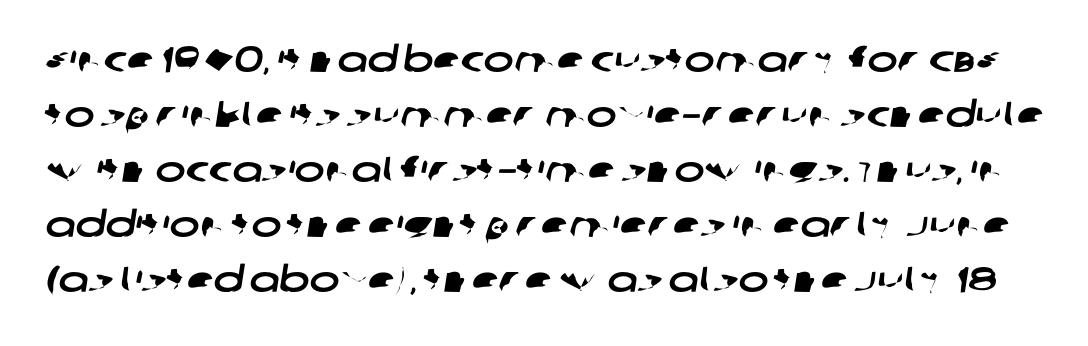
{"serif": "no", "width": "wide", "stroke_contrast": "low", "x_height": "large", "monospaced": "no", "underline": "no", "line_spacing": "normal", "line_spacing_ratio": 1.53, "letter_spacing": "normal", "letter_spacing_em": 0.0, "glyph_px": 36}
